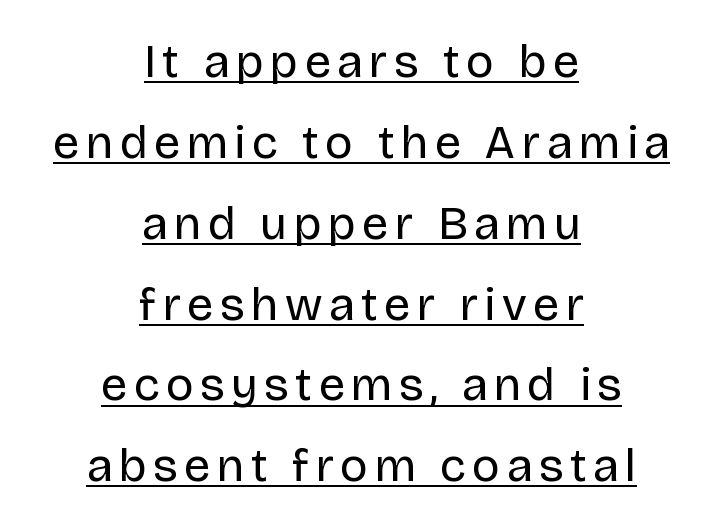
Q: Is the text bold? A: No.
Q: Is the text italic (slanted)? A: No, it is upright.
Q: Is the typeface a serif or a sans-serif typeface? A: Sans-serif.
Q: Is the text underlined? A: Yes.
Q: How is the paragraph aligned? A: Centered.
Q: Width (condensed, normal, or wide)? A: Normal.
Q: Stroke contrast? A: Low.
Q: x-height? A: Large.
Q: Monospaced? A: No.
